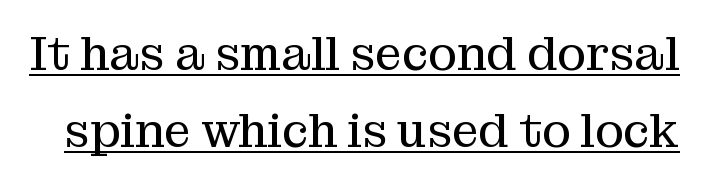
Nothing unusual about the tracking: characters are spaced as the font intends. The rendering shows small feet on the letterforms — a serif design. Is this a fixed-width face? No — the glyphs have proportional, varying widths. Heaviness? Minimal to ordinary, like unemphasized prose. Underline: present. The vertical gap from one line to the next is medium.
